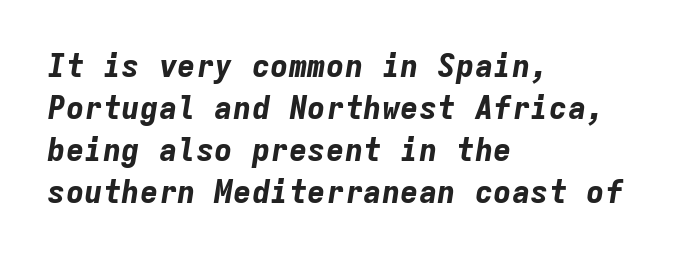
Q: Is the text bold? A: Yes.
Q: Is the text italic (slanted)? A: Yes, it leans right by about 9 degrees.
Q: Is the text underlined? A: No.
Q: How is the paragraph aligned? A: Left-aligned.
Q: Is the spacing between letters normal or unusually wide? A: Normal.
Q: Is the spacing between lines tight, normal or loose? A: Normal.
Q: Width (condensed, normal, or wide)? A: Normal.
Q: Stroke contrast? A: Low.
Q: x-height? A: Medium.
Q: Monospaced? A: Yes.
